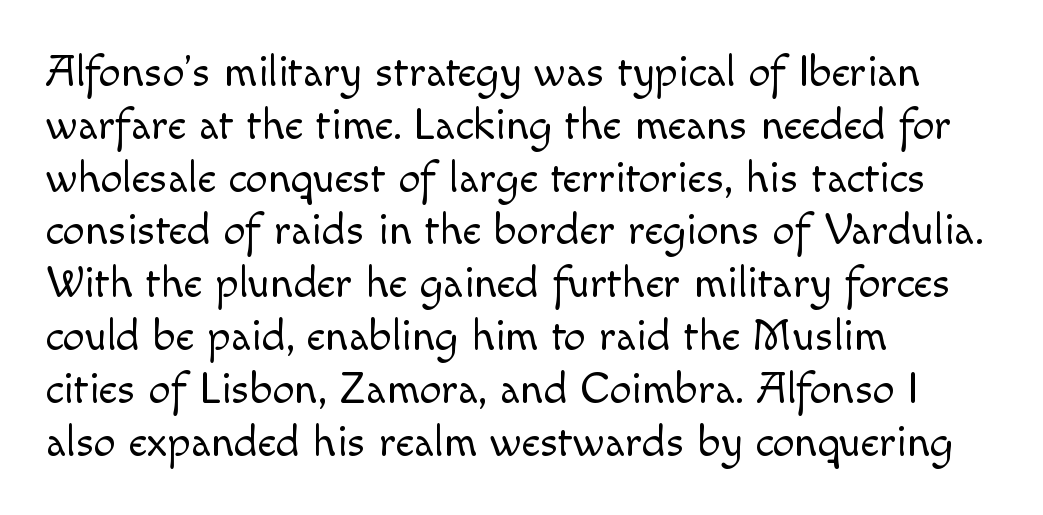
{"serif": "no", "italic": "no", "bold": "no", "weight": "light", "width": "normal", "x_height": "small", "monospaced": "no", "underline": "no", "align": "left", "line_spacing_ratio": 1.2, "letter_spacing": "normal", "letter_spacing_em": 0.0, "glyph_px": 44}
